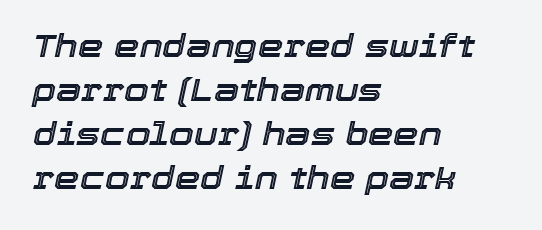
The image shows 32 px text type, italic (leaning right); set left-aligned, normal line spacing (1.38x), normal letter spacing, not underlined; a medium x-height.
